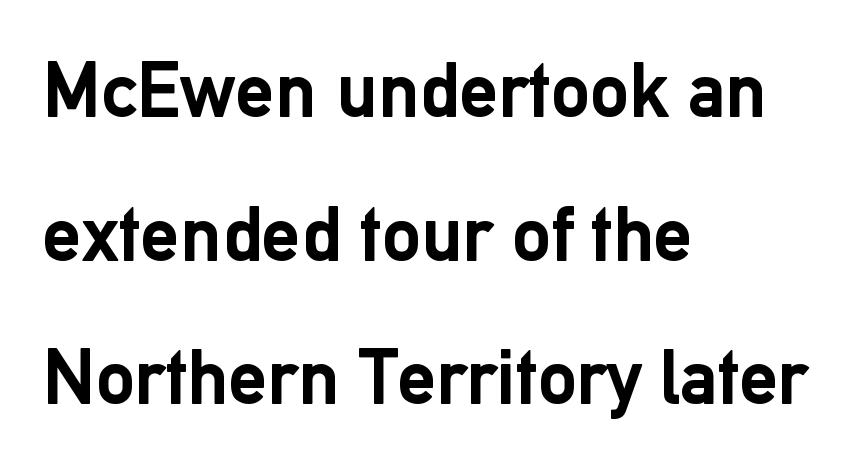
Note: no serifs on the glyphs. Only glyphs here, with clear space below each row. When letters stand straight like this, we call the style roman or upright. The horizontal fit of the characters is conventional and even. Emphasis by weight is at full strength: bold.
